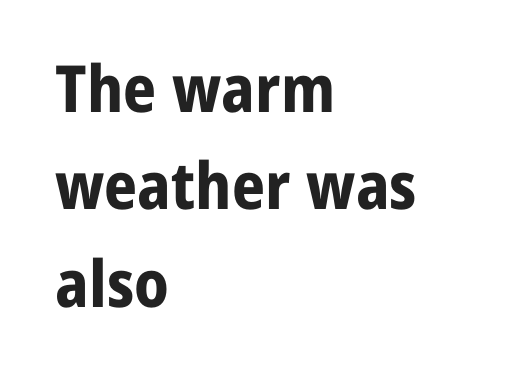
It's the straight-up-and-down kind of type. Caption: multi-line text, flush left, ragged right. Clear beneath every line of the passage. Strong, thick strokes mark this as bold type. Compared with typical paragraphs, the rows here are spaced about the same. Think of a printed novel: that variable character pitch is what you see here.
